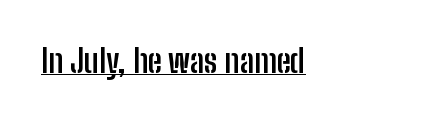
{"serif": "no", "italic": "no", "bold": "yes", "weight": "semibold", "width": "condensed", "stroke_contrast": "low", "x_height": "medium", "monospaced": "no", "underline": "yes", "letter_spacing": "normal", "letter_spacing_em": 0.0, "glyph_px": 32}
